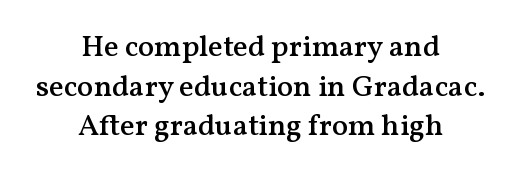
The image shows 30 px semibold serif type, upright; set centered, normal line spacing (1.32x), normal letter spacing, not underlined; medium stroke contrast and a medium x-height.
